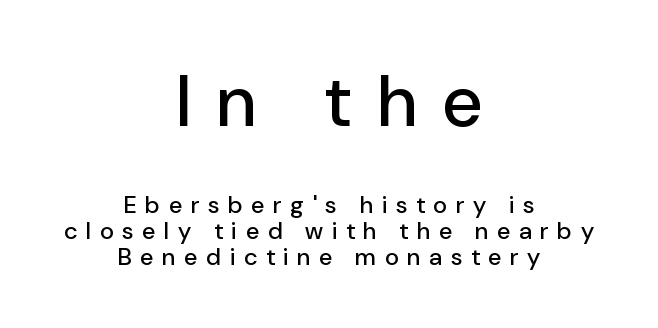
Q: Is the text italic (slanted)? A: No, it is upright.
Q: Is the typeface a serif or a sans-serif typeface? A: Sans-serif.
Q: Is the text underlined? A: No.
Q: How is the paragraph aligned? A: Centered.
Q: Is the spacing between letters normal or unusually wide? A: Unusually wide.
Q: Is the spacing between lines tight, normal or loose? A: Tight.
Q: Which block of text is set in a larger size, the first (top) or the second (bottom)? A: The first (top) one.
Q: Width (condensed, normal, or wide)? A: Normal.
Q: Stroke contrast? A: Low.
Q: x-height? A: Medium.
Q: Monospaced? A: No.
